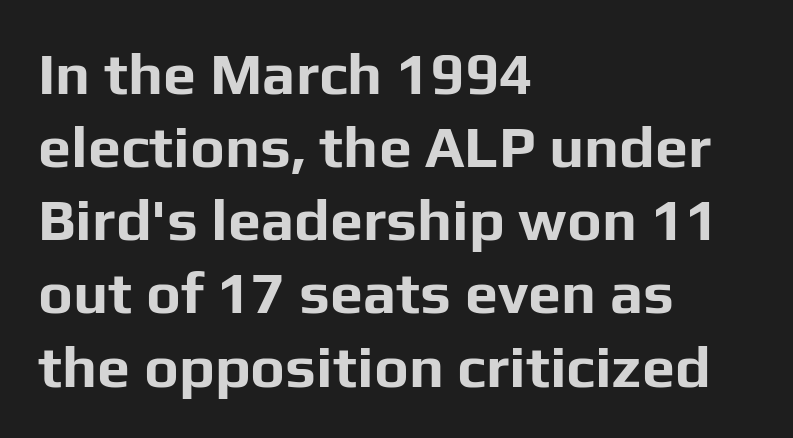
The zone under the glyphs is completely vacant. The font's upright variant was chosen for this text. The paragraph shown leans on its left margin. Unlike a traditional serif, this face leaves its strokes unadorned.
